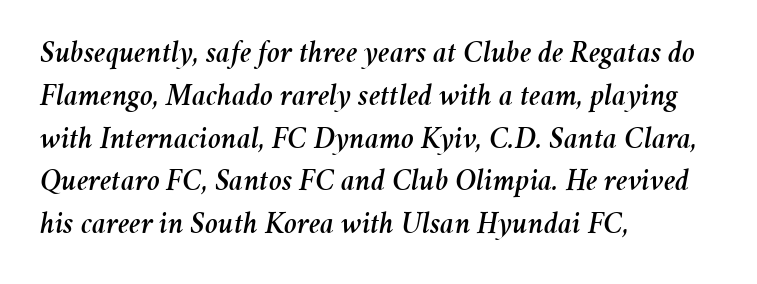
{"italic": "yes", "lean": "right", "slant_degrees": 11, "width": "normal", "stroke_contrast": "medium", "x_height": "medium", "monospaced": "no", "underline": "no", "align": "left", "line_spacing": "normal", "line_spacing_ratio": 1.38, "letter_spacing": "normal", "letter_spacing_em": 0.0, "glyph_px": 31}
